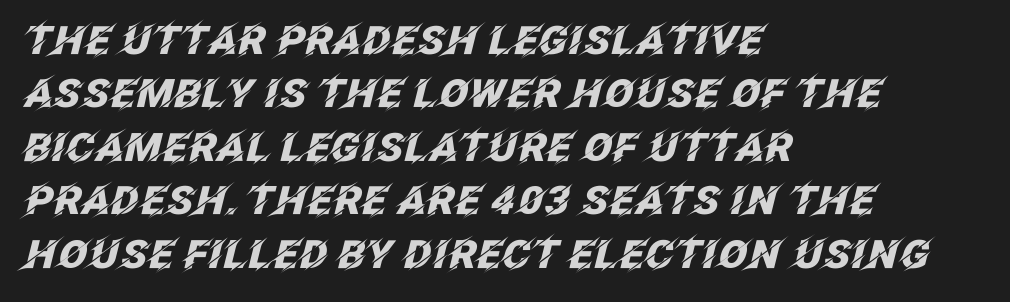
{"italic": "yes", "lean": "right", "slant_degrees": 12, "bold": "yes", "weight": "heavy", "width": "normal", "stroke_contrast": "low", "x_height": "large", "monospaced": "no", "underline": "no", "align": "left", "line_spacing": "normal", "line_spacing_ratio": 1.37, "letter_spacing": "normal", "letter_spacing_em": 0.0, "glyph_px": 39}
